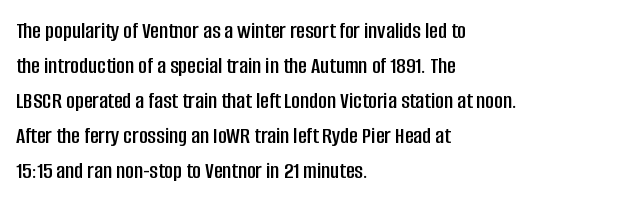
Style check: upright. The designer left line spacing at the default. Casual observation: everything's shoved over to the left. Tracking here is standard; glyphs follow each other at the usual distance. The foot of each line stays bare and open.
